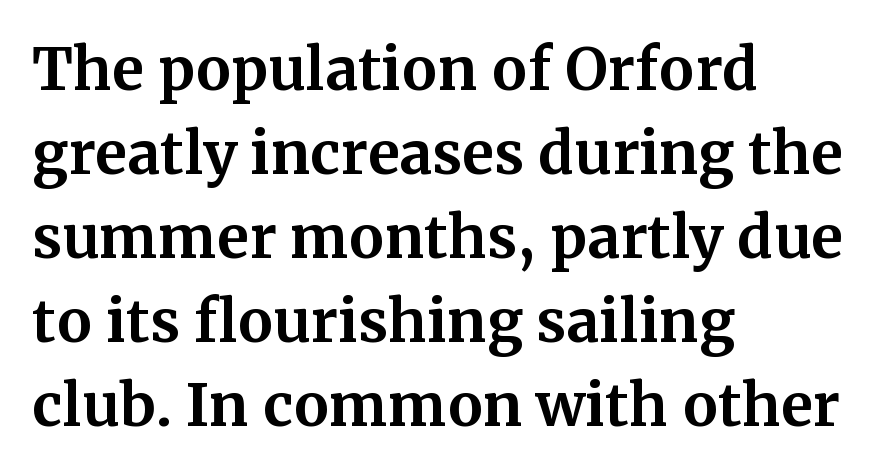
The image shows 58 px bold serif type, upright; set left-aligned, normal line spacing (1.45x), normal letter spacing, not underlined; medium stroke contrast and a medium x-height.
